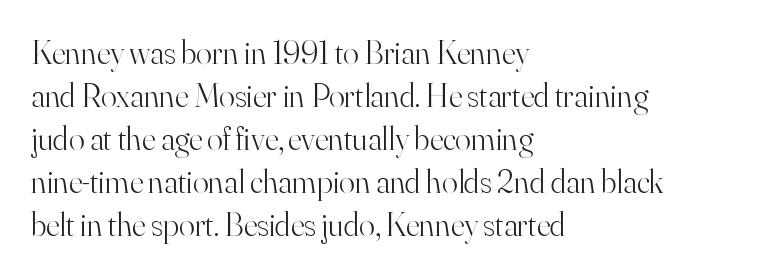
Descenders hang freely into open space. Compared with typical body copy, the letter spacing here is the same. Note the varied advance widths — an 'i' is clearly narrower than an 'm'. Stroke thickness stays within the range of a standard reading face or lighter.
